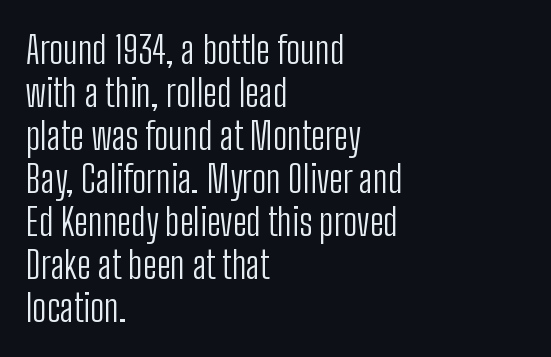
The image shows 38 px light, condensed sans-serif type, upright; set left-aligned, tight line spacing (1.13x), normal letter spacing, not underlined; low stroke contrast and a medium x-height.
